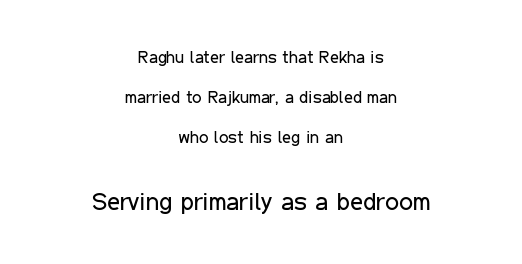
Is the stroke heavy? The answer is a plain regular-or-lighter. Lines of text with bare space underneath. Default kerning and tracking; the words read as compact shapes. Caption: upper text group reduced, lower text group enlarged. Horizontal alignment here is central, giving a formal, balanced look. When letters stand straight like this, we call the style roman or upright.
